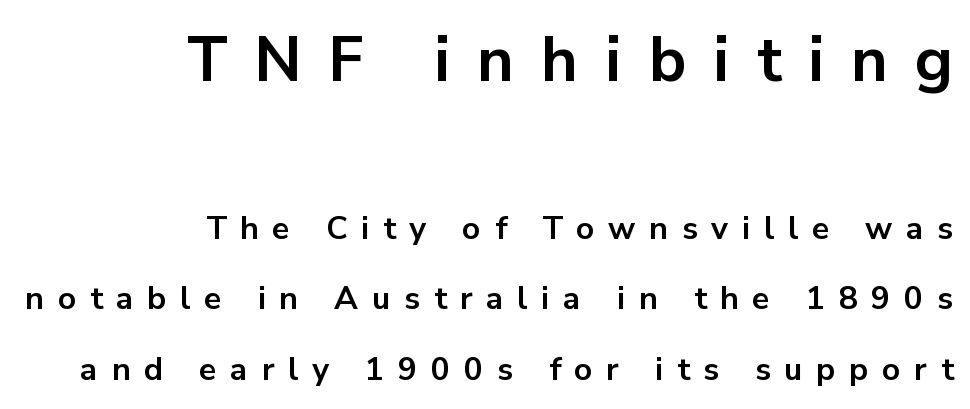
Q: Is the text bold? A: Yes.
Q: Is the text italic (slanted)? A: No, it is upright.
Q: Is the typeface a serif or a sans-serif typeface? A: Sans-serif.
Q: Is the text underlined? A: No.
Q: How is the paragraph aligned? A: Right-aligned.
Q: Is the spacing between letters normal or unusually wide? A: Unusually wide.
Q: Is the spacing between lines tight, normal or loose? A: Loose.
Q: Which block of text is set in a larger size, the first (top) or the second (bottom)? A: The first (top) one.
Q: Width (condensed, normal, or wide)? A: Normal.
Q: Stroke contrast? A: Low.
Q: x-height? A: Medium.
Q: Monospaced? A: No.
